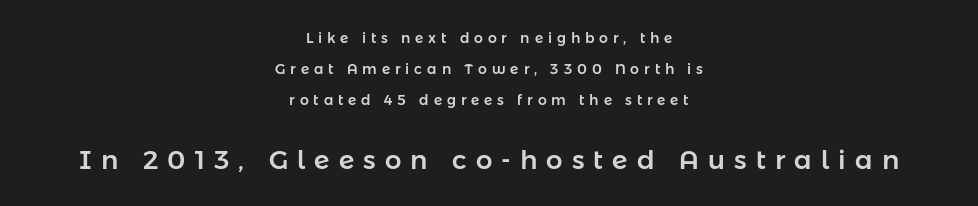
Q: Is the text italic (slanted)? A: No, it is upright.
Q: Is the text underlined? A: No.
Q: How is the paragraph aligned? A: Centered.
Q: Is the spacing between letters normal or unusually wide? A: Unusually wide.
Q: Is the spacing between lines tight, normal or loose? A: Loose.
Q: Which block of text is set in a larger size, the first (top) or the second (bottom)? A: The second (bottom) one.
